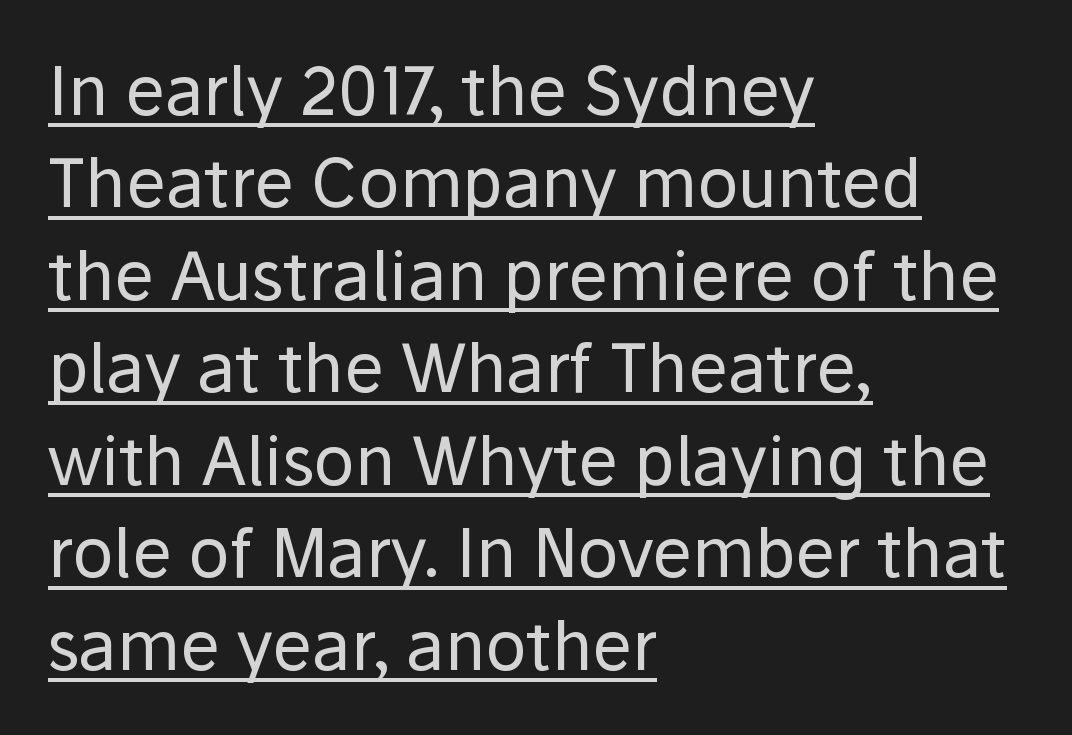
Q: Is the text bold? A: No.
Q: Is the text italic (slanted)? A: No, it is upright.
Q: Is the typeface a serif or a sans-serif typeface? A: Sans-serif.
Q: Is the text underlined? A: Yes.
Q: How is the paragraph aligned? A: Left-aligned.
Q: Is the spacing between letters normal or unusually wide? A: Normal.
Q: Is the spacing between lines tight, normal or loose? A: Normal.
Q: Width (condensed, normal, or wide)? A: Normal.
Q: Stroke contrast? A: Low.
Q: x-height? A: Medium.
Q: Monospaced? A: No.
